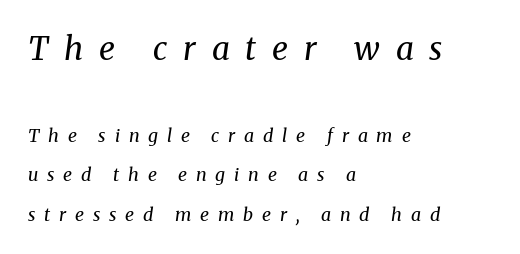
{"serif": "yes", "italic": "yes", "lean": "right", "slant_degrees": 8, "bold": "no", "weight": "regular", "width": "normal", "stroke_contrast": "medium", "x_height": "medium", "monospaced": "no", "underline": "no", "align": "left", "line_spacing": "loose", "line_spacing_ratio": 2.19, "letter_spacing": "wide", "letter_spacing_em": 0.49, "larger_block": "first", "size_ratio": 1.78, "glyph_px": 32}
